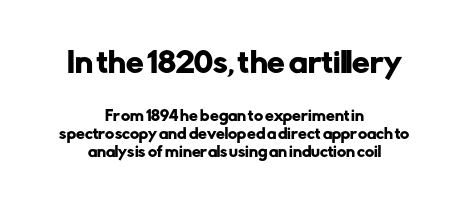
{"serif": "no", "italic": "no", "width": "normal", "stroke_contrast": "low", "x_height": "medium", "monospaced": "no", "underline": "no", "align": "center", "line_spacing": "normal", "line_spacing_ratio": 1.28, "letter_spacing": "normal", "letter_spacing_em": 0.0, "larger_block": "first", "size_ratio": 2.0, "glyph_px": 28}
